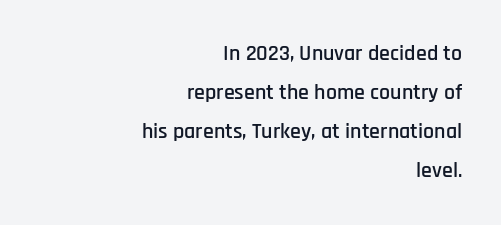
The line texture is even and compact thanks to regular tracking. Right-aligned paragraph, ragged on the left. This rendering features lettering with no underline. These lines were composed using upright roman letters.
